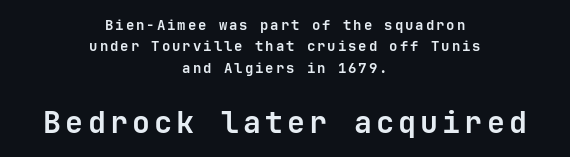
Q: Is the text bold? A: Yes.
Q: Is the text italic (slanted)? A: No, it is upright.
Q: Is the typeface a serif or a sans-serif typeface? A: Sans-serif.
Q: Is the text underlined? A: No.
Q: How is the paragraph aligned? A: Centered.
Q: Is the spacing between lines tight, normal or loose? A: Normal.
Q: Which block of text is set in a larger size, the first (top) or the second (bottom)? A: The second (bottom) one.
Q: Width (condensed, normal, or wide)? A: Normal.
Q: Stroke contrast? A: Low.
Q: x-height? A: Medium.
